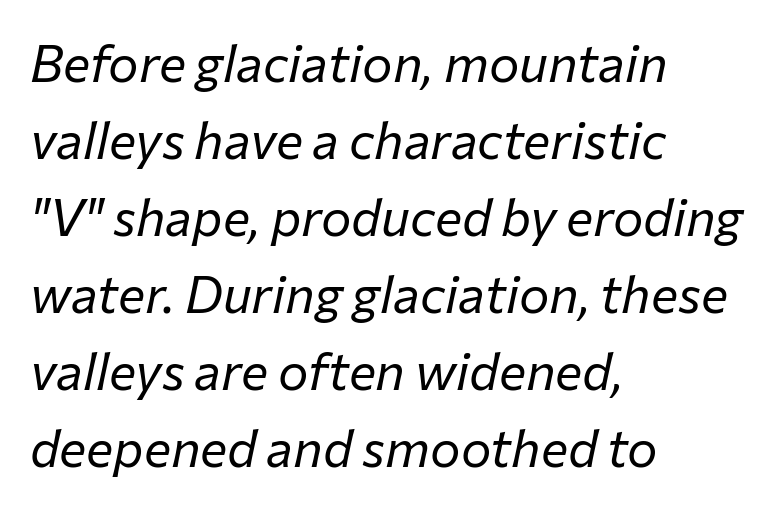
The image shows 51 px regular-weight type, italic (leaning right); set left-aligned, normal line spacing (1.51x), normal letter spacing, not underlined; low stroke contrast and a medium x-height.
